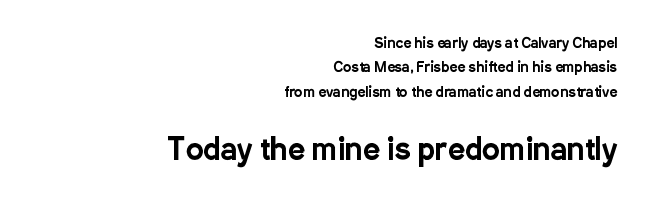
Q: Is the text italic (slanted)? A: No, it is upright.
Q: Is the typeface a serif or a sans-serif typeface? A: Sans-serif.
Q: Is the text underlined? A: No.
Q: How is the paragraph aligned? A: Right-aligned.
Q: Is the spacing between letters normal or unusually wide? A: Normal.
Q: Which block of text is set in a larger size, the first (top) or the second (bottom)? A: The second (bottom) one.
Q: Width (condensed, normal, or wide)? A: Condensed.
Q: Stroke contrast? A: Low.
Q: x-height? A: Medium.
Q: Monospaced? A: No.
